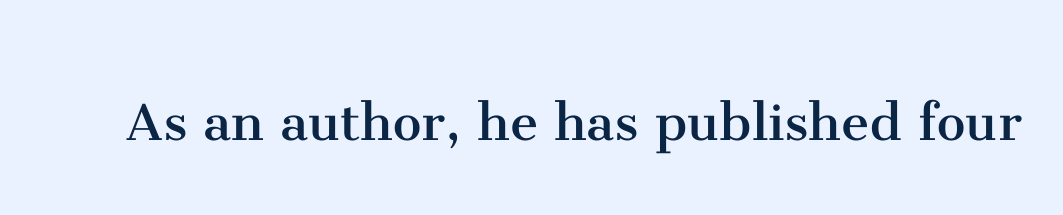
The image shows 64 px regular-weight serif type, upright; set normal letter spacing, not underlined; medium stroke contrast and a medium x-height.
